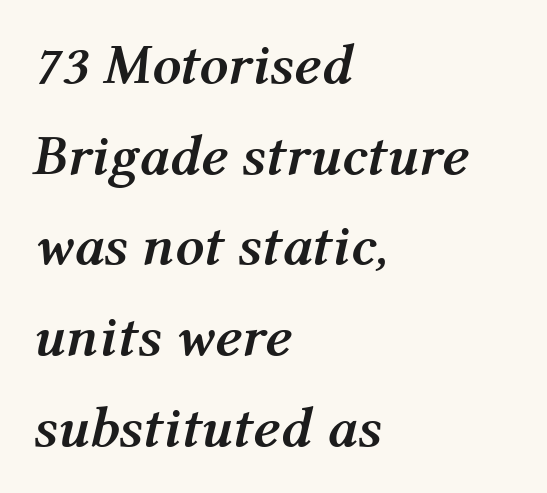
The image shows 57 px semibold type, italic (leaning right); set left-aligned, normal line spacing (1.59x), normal letter spacing, not underlined; medium stroke contrast and a medium x-height.
